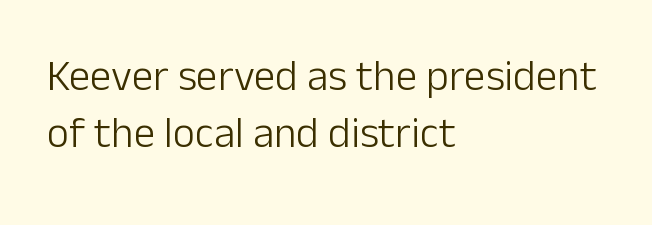
The image shows 43 px light sans-serif type, upright; set left-aligned, normal line spacing (1.32x), normal letter spacing, not underlined; low stroke contrast and a medium x-height.
